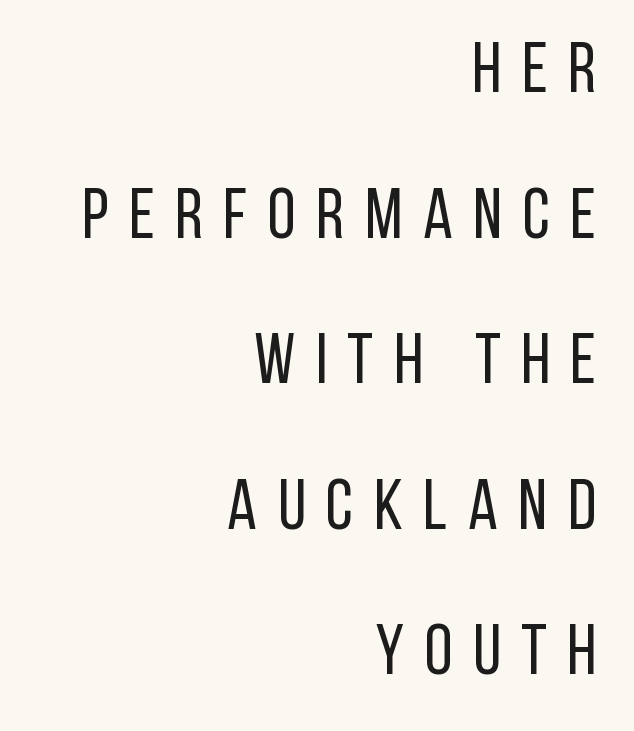
The image shows 71 px regular-weight, condensed sans-serif type, upright; set right-aligned, loose line spacing (2.05x), unusually wide letter spacing (+0.29 em), not underlined; low stroke contrast and a large x-height.
